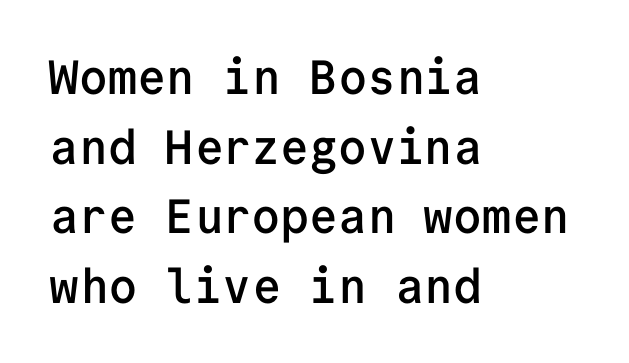
{"serif": "no", "italic": "no", "bold": "semi", "weight": "semibold", "width": "normal", "stroke_contrast": "low", "x_height": "medium", "monospaced": "yes", "underline": "no", "align": "left", "line_spacing": "normal", "line_spacing_ratio": 1.45, "letter_spacing": "normal", "letter_spacing_em": 0.0, "glyph_px": 48}
